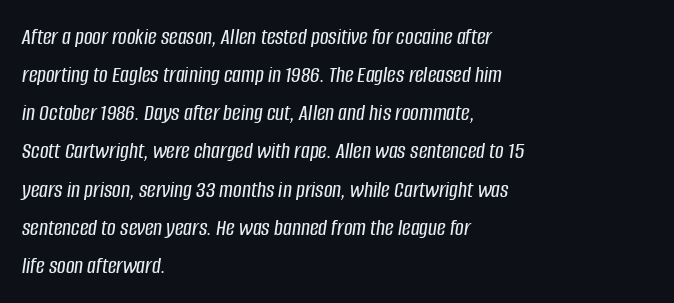
{"italic": "yes", "lean": "right", "slant_degrees": 8, "underline": "no", "align": "left", "line_spacing": "normal", "line_spacing_ratio": 1.59, "letter_spacing": "normal", "letter_spacing_em": 0.0, "glyph_px": 24}
